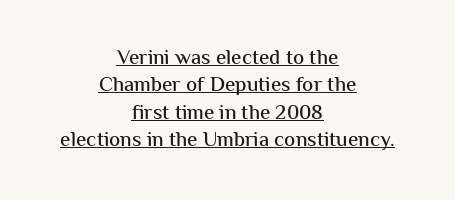
Q: Is the text italic (slanted)? A: No, it is upright.
Q: Is the text underlined? A: Yes.
Q: How is the paragraph aligned? A: Centered.
Q: Is the spacing between letters normal or unusually wide? A: Normal.
Q: Is the spacing between lines tight, normal or loose? A: Normal.
